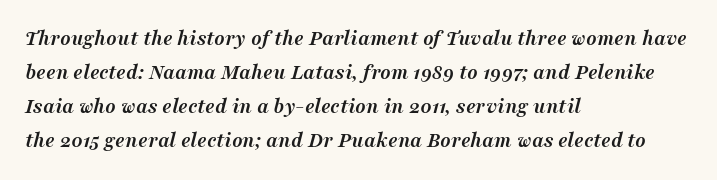
Q: Is the text bold? A: Yes.
Q: Is the text italic (slanted)? A: Yes, it leans right by about 16 degrees.
Q: Is the text underlined? A: No.
Q: How is the paragraph aligned? A: Left-aligned.
Q: Is the spacing between letters normal or unusually wide? A: Normal.
Q: Is the spacing between lines tight, normal or loose? A: Normal.
